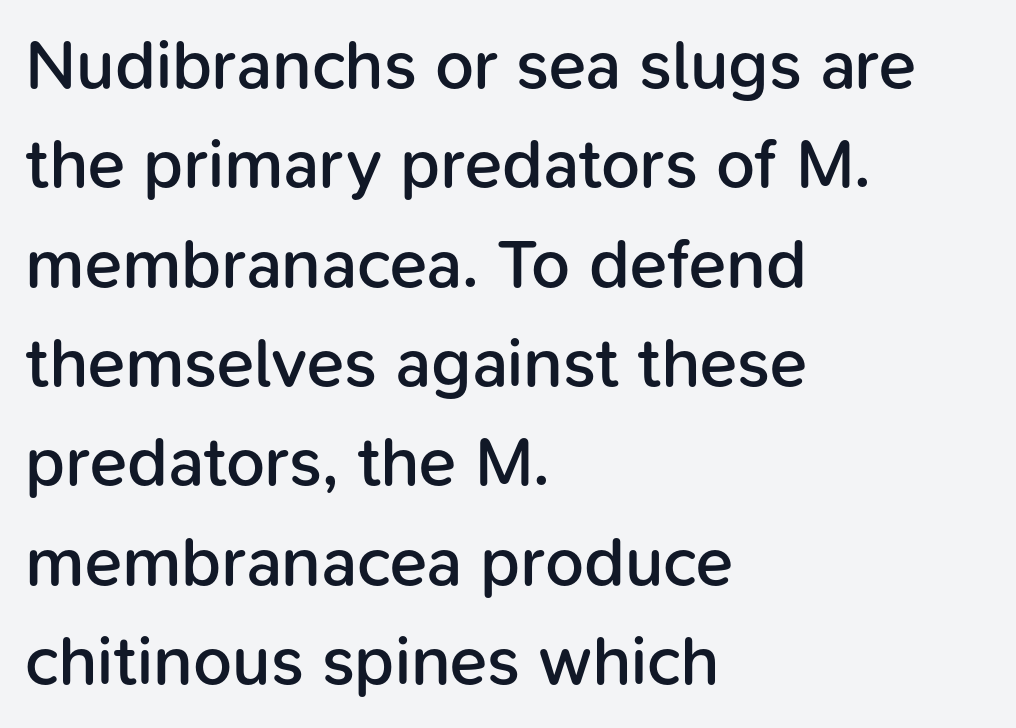
Q: Is the text bold? A: Semi-bold.
Q: Is the text italic (slanted)? A: No, it is upright.
Q: Is the typeface a serif or a sans-serif typeface? A: Sans-serif.
Q: Is the text underlined? A: No.
Q: How is the paragraph aligned? A: Left-aligned.
Q: Is the spacing between letters normal or unusually wide? A: Normal.
Q: Is the spacing between lines tight, normal or loose? A: Normal.
Q: Width (condensed, normal, or wide)? A: Normal.
Q: Stroke contrast? A: Low.
Q: x-height? A: Medium.
Q: Monospaced? A: No.
